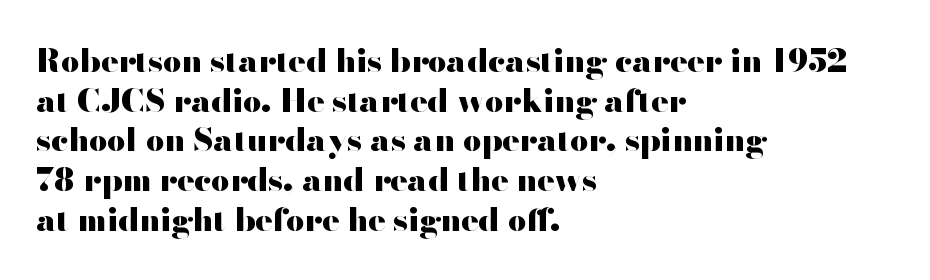
Q: Is the text bold? A: Yes.
Q: Is the text italic (slanted)? A: No, it is upright.
Q: Is the typeface a serif or a sans-serif typeface? A: Sans-serif.
Q: Is the text underlined? A: No.
Q: How is the paragraph aligned? A: Left-aligned.
Q: Is the spacing between letters normal or unusually wide? A: Normal.
Q: Width (condensed, normal, or wide)? A: Wide.
Q: Stroke contrast? A: High.
Q: x-height? A: Small.
Q: Monospaced? A: No.
